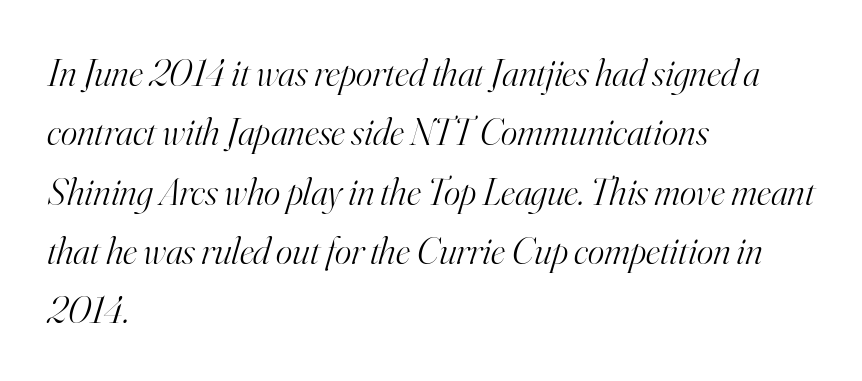
This is serif lettering, the kind often seen in printed books. The rendering keeps characters at their native spacing. A typesetter would call this leading conventional body-copy spacing. The area under the type is left untouched. Line starts are locked; line ends wander. The strokes carry an ordinary text weight at most.
